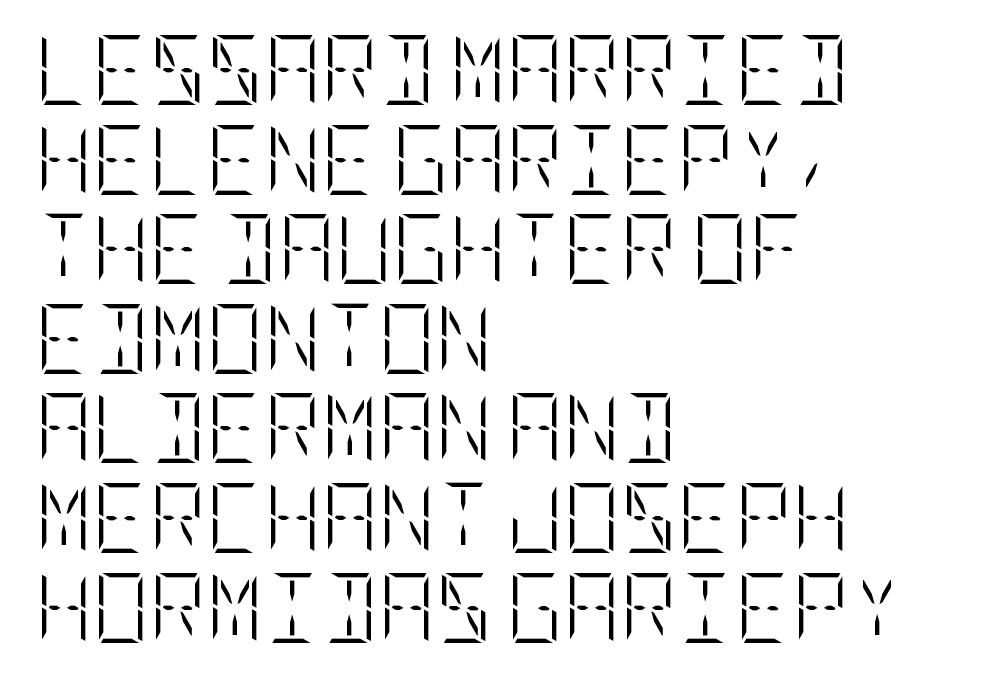
The specimen omits any rule beneath the text block's lines. Successive baselines arrive at the customary interval. If you drew a line through each stem, it would be perfectly vertical. Nothing unusual about the tracking: characters are spaced as the font intends.
